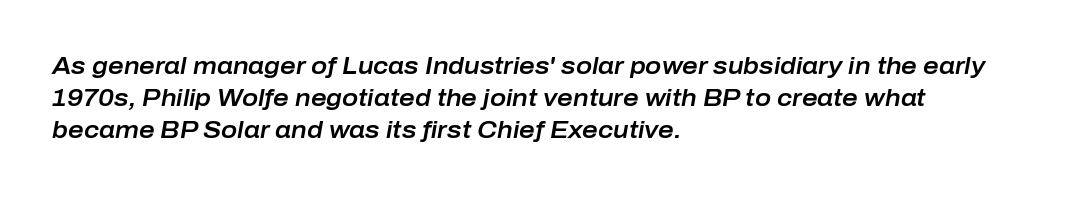
Q: Is the text italic (slanted)? A: Yes, it leans right by about 10 degrees.
Q: Is the text underlined? A: No.
Q: How is the paragraph aligned? A: Left-aligned.
Q: Is the spacing between letters normal or unusually wide? A: Normal.
Q: Is the spacing between lines tight, normal or loose? A: Normal.
